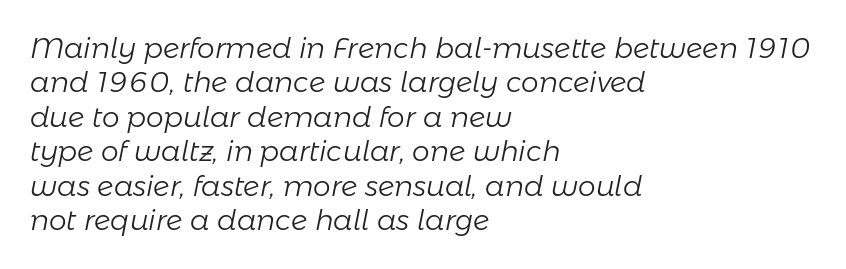
{"italic": "yes", "lean": "right", "slant_degrees": 11, "bold": "no", "weight": "light", "width": "normal", "stroke_contrast": "low", "x_height": "medium", "monospaced": "no", "underline": "no", "align": "left", "line_spacing_ratio": 1.23, "letter_spacing": "normal", "letter_spacing_em": 0.0, "glyph_px": 28}
